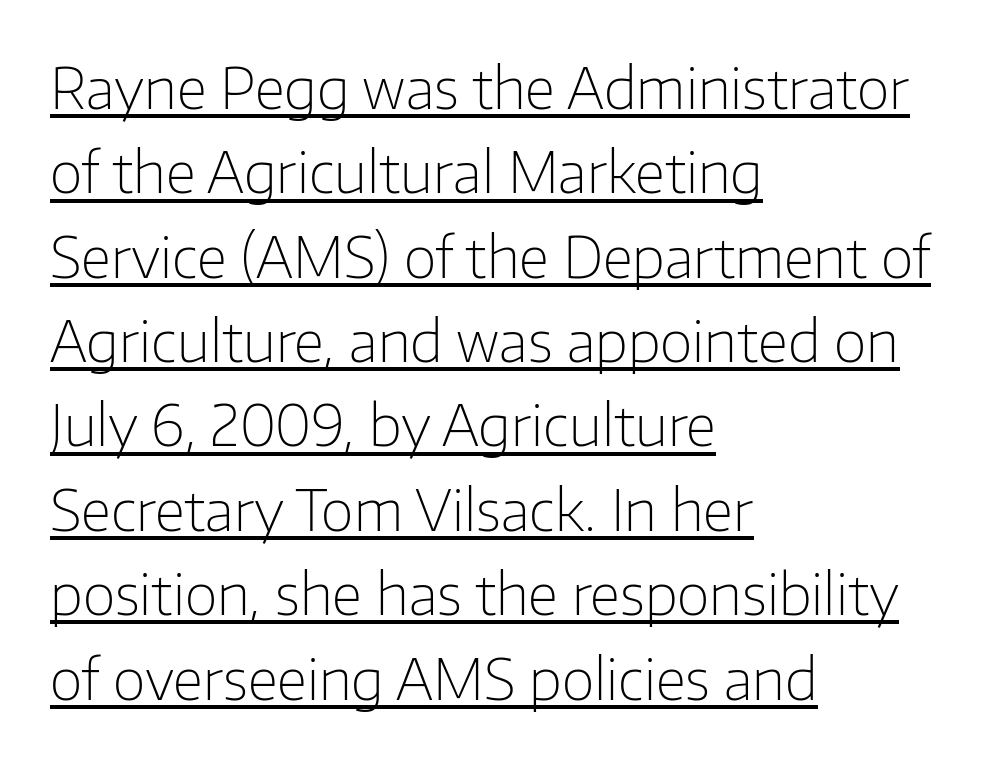
{"serif": "no", "italic": "no", "bold": "no", "weight": "light", "width": "normal", "stroke_contrast": "low", "x_height": "medium", "monospaced": "no", "underline": "yes", "align": "left", "line_spacing": "normal", "line_spacing_ratio": 1.48, "letter_spacing": "normal", "letter_spacing_em": 0.0, "glyph_px": 57}
